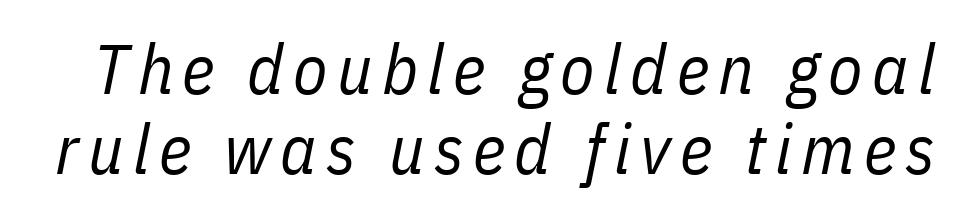
The image shows 70 px regular-weight, condensed type, italic (leaning right); set tight line spacing (1.15x), not underlined; low stroke contrast and a medium x-height.
